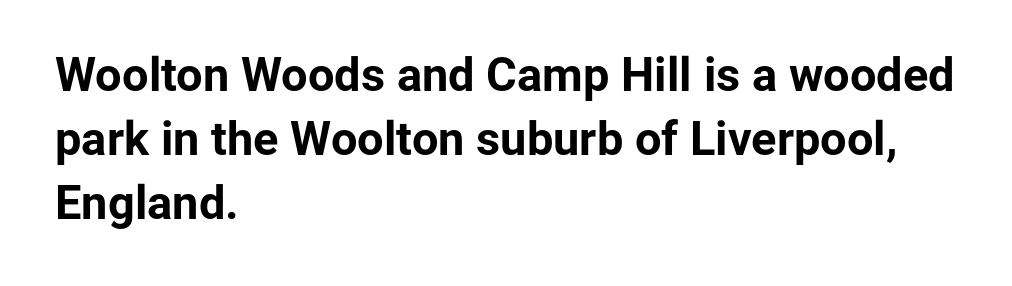
The image shows 47 px bold sans-serif type, upright; set left-aligned, normal line spacing (1.36x), normal letter spacing, not underlined; low stroke contrast and a medium x-height.
